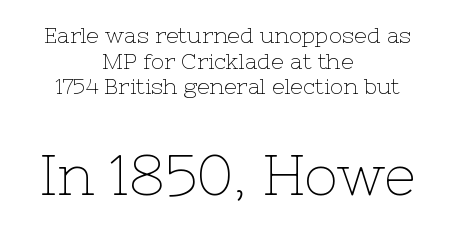
Small tapered or slab feet sit at the stroke ends, so this counts as serif. Caption: upper text group reduced, lower text group enlarged. No extra ink here — the face is not bold. Do the letters lean? They stand straight.
